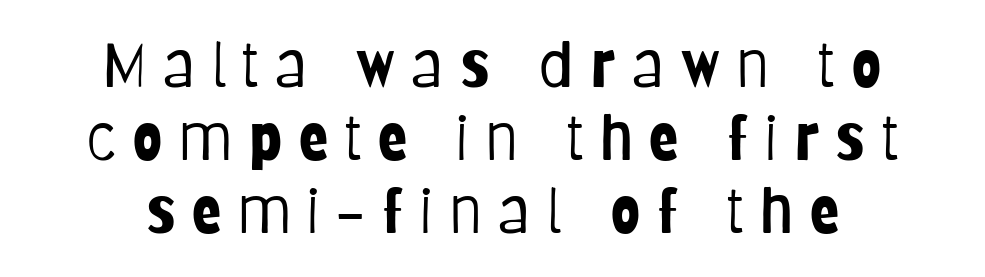
Q: Is the text bold? A: No.
Q: Is the text italic (slanted)? A: No, it is upright.
Q: Is the typeface a serif or a sans-serif typeface? A: Sans-serif.
Q: Is the text underlined? A: No.
Q: How is the paragraph aligned? A: Centered.
Q: Is the spacing between letters normal or unusually wide? A: Unusually wide.
Q: Width (condensed, normal, or wide)? A: Condensed.
Q: Stroke contrast? A: Low.
Q: x-height? A: Large.
Q: Monospaced? A: No.
